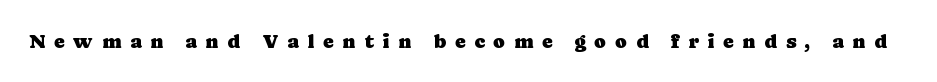
Letters rest on an invisible, unmarked baseline. Caption: expanded tracking, letters set apart. Do the letters lean? They stand straight.
